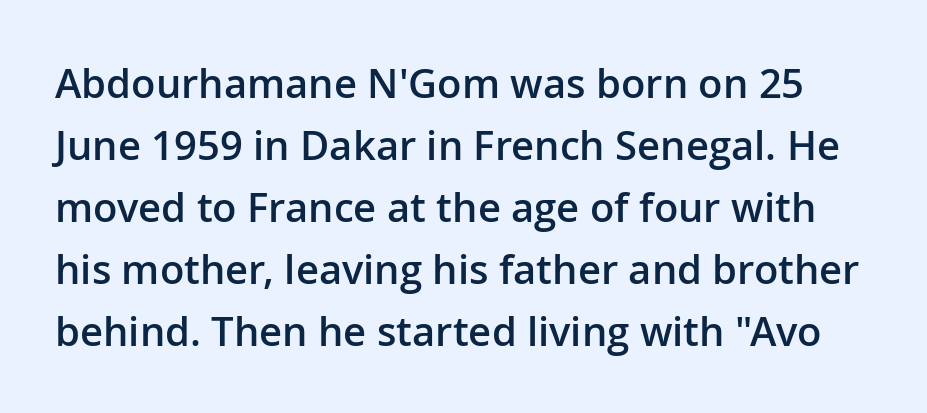
The image shows 40 px semibold sans-serif type, upright; set normal line spacing (1.55x), normal letter spacing, not underlined; low stroke contrast and a medium x-height.
